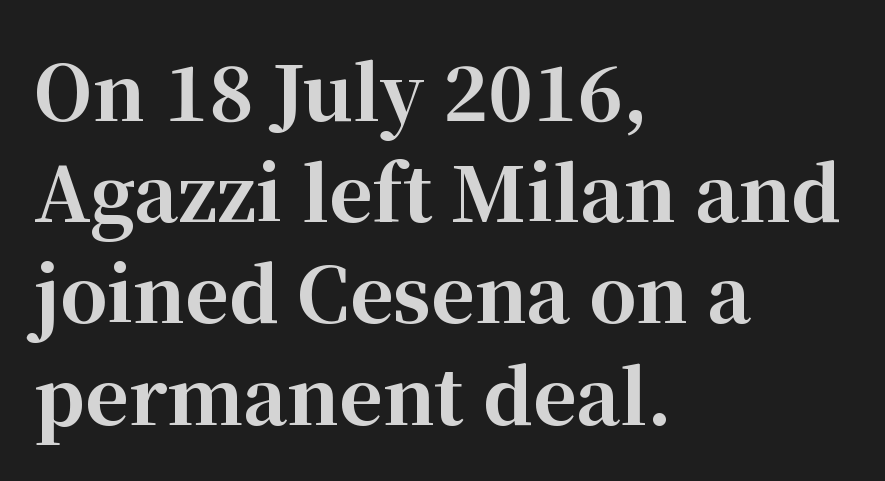
The passage shown is typed in a proportional face where columns would drift. Baseline-to-baseline distance is the conventional proportion of letter height. Serif or sans? Serif — the stroke terminals have little feet. Tracking here is standard; glyphs follow each other at the usual distance. Style check: upright.
